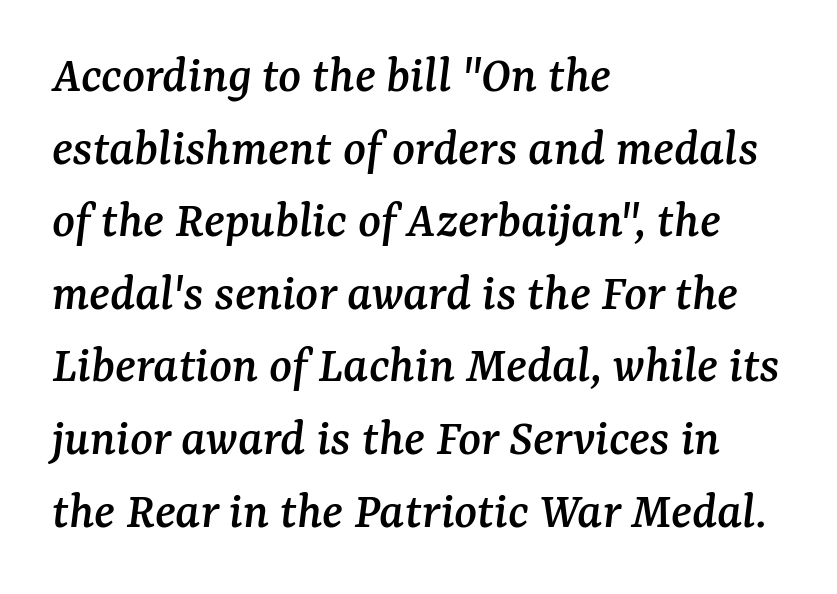
Q: Is the text italic (slanted)? A: Yes, it leans right by about 7 degrees.
Q: Is the typeface a serif or a sans-serif typeface? A: Serif.
Q: Is the text underlined? A: No.
Q: How is the paragraph aligned? A: Left-aligned.
Q: Is the spacing between letters normal or unusually wide? A: Normal.
Q: Is the spacing between lines tight, normal or loose? A: Normal.
Q: Width (condensed, normal, or wide)? A: Normal.
Q: Stroke contrast? A: Medium.
Q: x-height? A: Medium.
Q: Monospaced? A: No.
